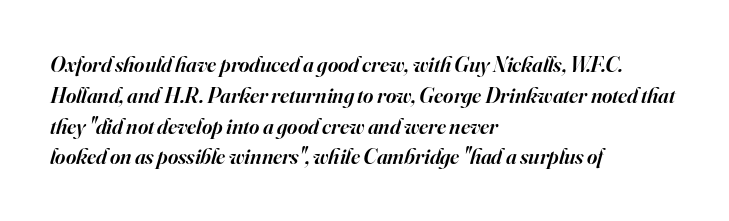
The image shows 22 px text type, italic (leaning right); set left-aligned, normal line spacing (1.4x), normal letter spacing, not underlined.
